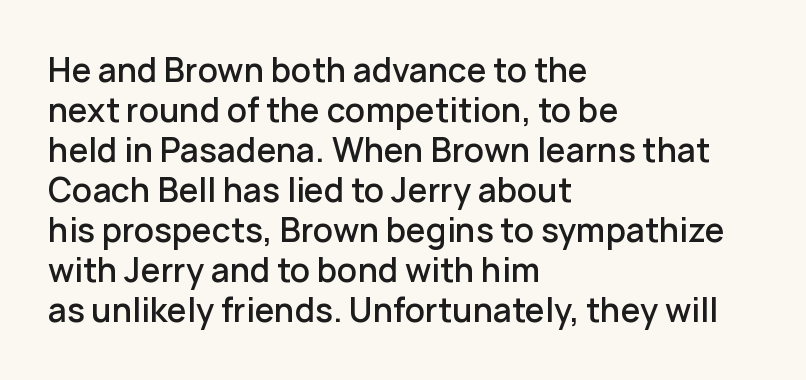
Q: Is the text bold? A: Semi-bold.
Q: Is the text italic (slanted)? A: No, it is upright.
Q: Is the typeface a serif or a sans-serif typeface? A: Sans-serif.
Q: Is the text underlined? A: No.
Q: How is the paragraph aligned? A: Left-aligned.
Q: Is the spacing between letters normal or unusually wide? A: Normal.
Q: Is the spacing between lines tight, normal or loose? A: Normal.
Q: Width (condensed, normal, or wide)? A: Normal.
Q: Stroke contrast? A: Low.
Q: x-height? A: Medium.
Q: Monospaced? A: No.
